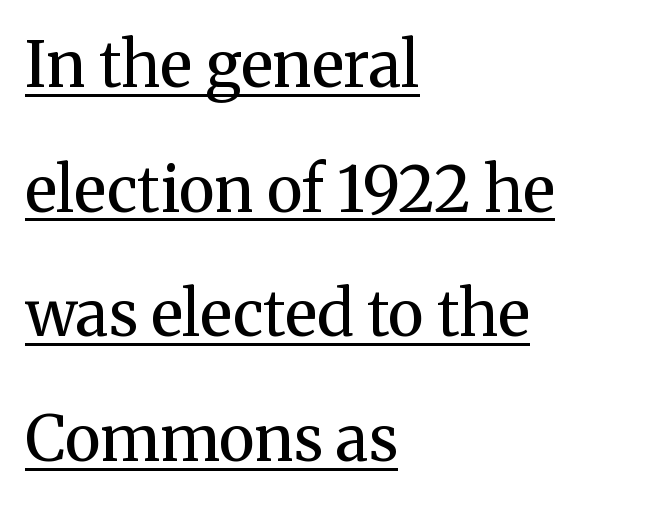
The image shows 63 px regular-weight serif type, upright; set left-aligned, loose line spacing (1.98x), normal letter spacing, underlined; medium stroke contrast and a medium x-height.
